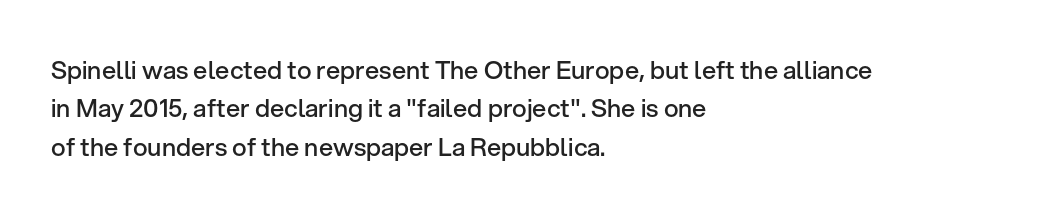
The image shows 25 px text type, upright; set left-aligned, normal line spacing (1.54x), normal letter spacing, not underlined.
